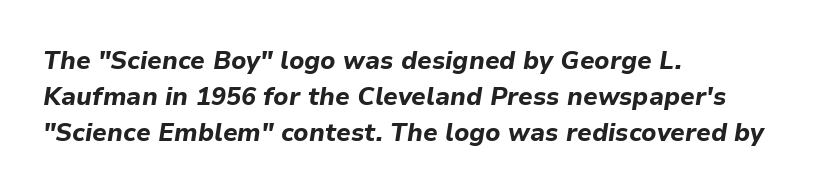
Honestly, the letter spacing is just normal — you wouldn't notice it. A bare baseline throughout the passage. Students, this is bold: see how much ink each stroke carries. Horizontally, the lines are justified to the leading edge only. A normal amount of white space separates one row of letters from the next.
